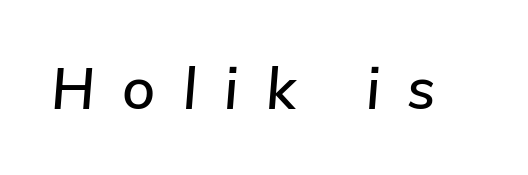
Q: Is the text italic (slanted)? A: Yes, it leans right by about 5 degrees.
Q: Is the text underlined? A: No.
Q: Is the spacing between letters normal or unusually wide? A: Unusually wide.
Q: Width (condensed, normal, or wide)? A: Normal.
Q: Stroke contrast? A: Low.
Q: x-height? A: Medium.
Q: Monospaced? A: No.
